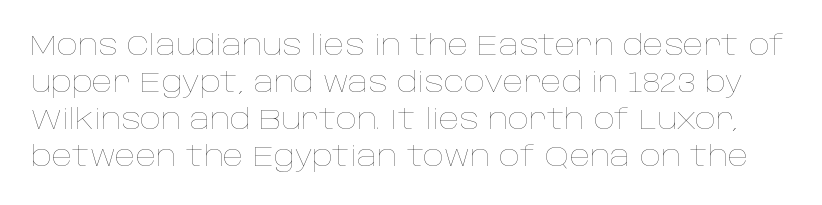
{"italic": "no", "bold": "no", "weight": "thin", "width": "normal", "stroke_contrast": "low", "x_height": "large", "monospaced": "no", "underline": "no", "line_spacing": "normal", "line_spacing_ratio": 1.28, "letter_spacing": "normal", "letter_spacing_em": 0.0, "glyph_px": 29}
